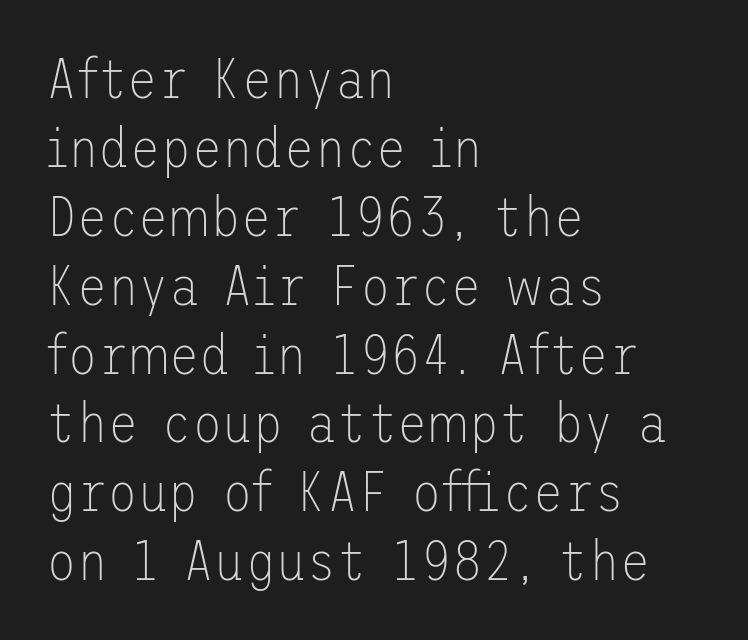
Q: Is the text bold? A: No.
Q: Is the text italic (slanted)? A: No, it is upright.
Q: Is the typeface a serif or a sans-serif typeface? A: Sans-serif.
Q: Is the text underlined? A: No.
Q: How is the paragraph aligned? A: Left-aligned.
Q: Is the spacing between letters normal or unusually wide? A: Normal.
Q: Width (condensed, normal, or wide)? A: Normal.
Q: Stroke contrast? A: Low.
Q: x-height? A: Medium.
